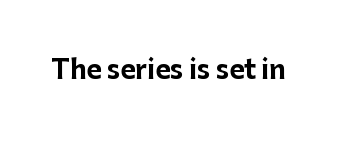
The image shows 26 px bold type, upright; set normal letter spacing, not underlined.
